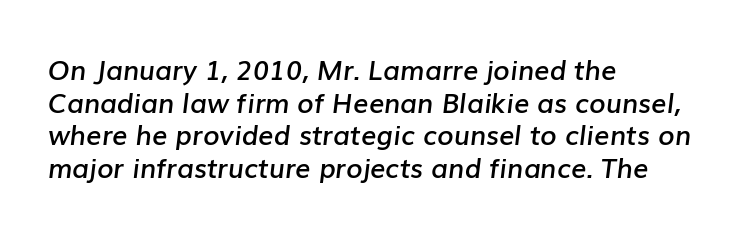
Q: Is the text bold? A: Semi-bold.
Q: Is the text italic (slanted)? A: Yes, it leans right by about 7 degrees.
Q: Is the text underlined? A: No.
Q: How is the paragraph aligned? A: Left-aligned.
Q: Is the spacing between letters normal or unusually wide? A: Normal.
